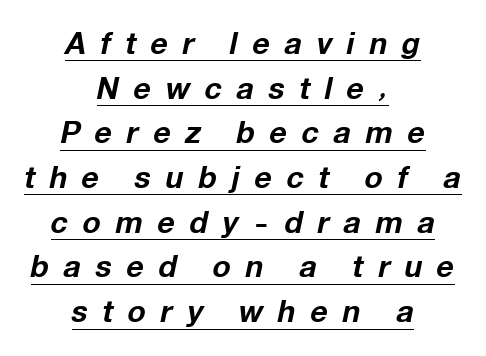
This sample has the flowing, uneven cadence of proportional lettering. The horizontal fit of the characters is loose and conspicuously gappy. These lines were composed using italics. The passage is arranged like a title page — every line centered. Decoration check: the copy is underlined.
